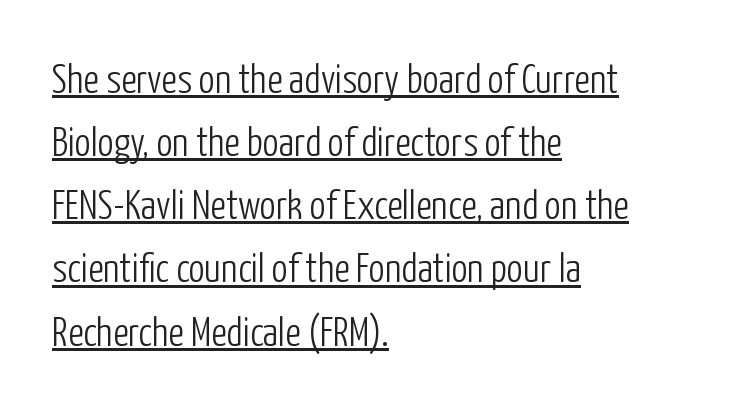
The image shows 41 px light, condensed sans-serif type, upright; set left-aligned, normal line spacing (1.54x), normal letter spacing, underlined; low stroke contrast and a medium x-height.
